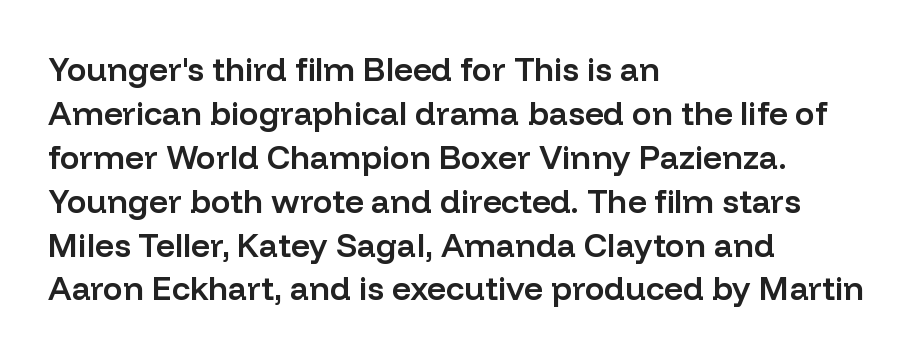
As a designer I'd log this as weight 600, semibold. Varying glyph widths throughout — classic text-font behaviour. Is this a sans? Yes — the strokes have no serifs. Honestly, the letter spacing is just normal — you wouldn't notice it. The string is rendered with underlining switched off.
